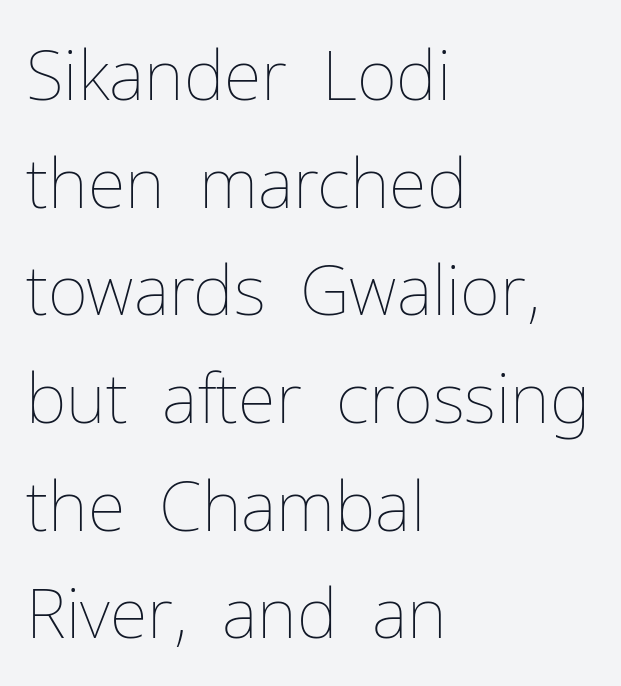
{"italic": "no", "bold": "no", "weight": "thin", "width": "normal", "stroke_contrast": "low", "x_height": "medium", "monospaced": "no", "underline": "no", "align": "left", "line_spacing": "normal", "line_spacing_ratio": 1.56, "letter_spacing": "normal", "letter_spacing_em": 0.0, "glyph_px": 69}
